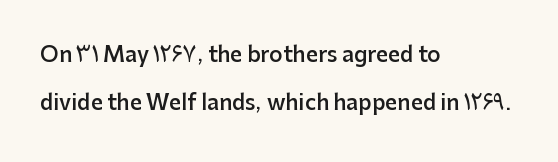
The image shows 21 px text type, upright; set left-aligned, loose line spacing (2.29x), normal letter spacing, not underlined.
